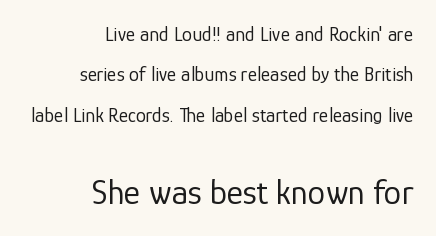
Q: Is the text bold? A: No.
Q: Is the text italic (slanted)? A: No, it is upright.
Q: Is the typeface a serif or a sans-serif typeface? A: Sans-serif.
Q: Is the text underlined? A: No.
Q: How is the paragraph aligned? A: Right-aligned.
Q: Is the spacing between letters normal or unusually wide? A: Normal.
Q: Is the spacing between lines tight, normal or loose? A: Loose.
Q: Which block of text is set in a larger size, the first (top) or the second (bottom)? A: The second (bottom) one.
Q: Width (condensed, normal, or wide)? A: Normal.
Q: Stroke contrast? A: Low.
Q: x-height? A: Medium.
Q: Monospaced? A: No.
